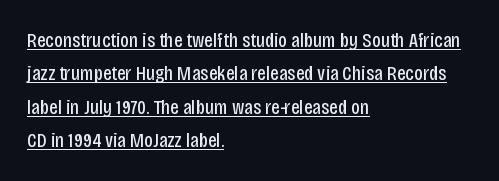
{"italic": "no", "bold": "no", "underline": "yes", "align": "left", "line_spacing": "normal", "line_spacing_ratio": 1.59, "letter_spacing": "normal", "letter_spacing_em": 0.0, "glyph_px": 21}
